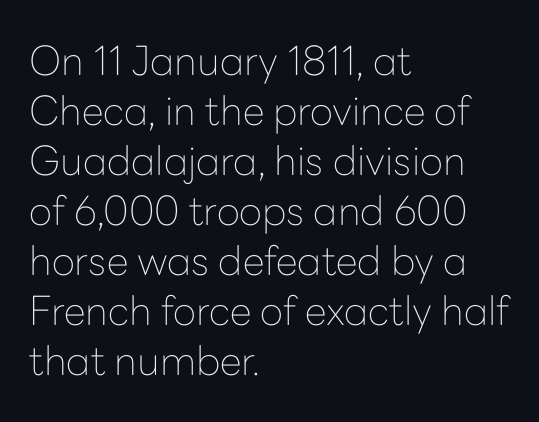
{"serif": "no", "italic": "no", "bold": "no", "weight": "thin", "width": "normal", "stroke_contrast": "low", "x_height": "medium", "monospaced": "no", "underline": "no", "align": "left", "line_spacing": "normal", "line_spacing_ratio": 1.25, "letter_spacing": "normal", "letter_spacing_em": 0.0, "glyph_px": 40}
